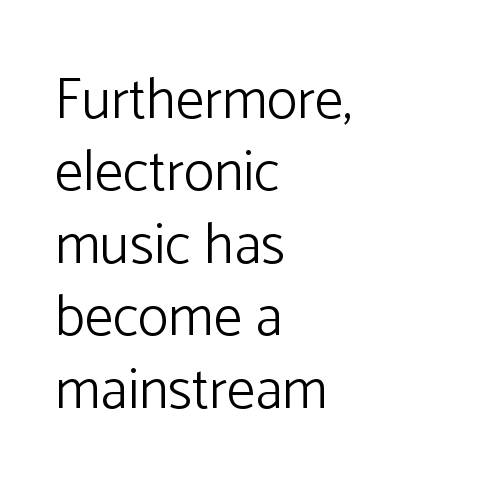
{"serif": "no", "italic": "no", "bold": "no", "weight": "light", "width": "normal", "stroke_contrast": "low", "x_height": "medium", "monospaced": "no", "underline": "no", "align": "left", "line_spacing": "normal", "line_spacing_ratio": 1.27, "letter_spacing": "normal", "letter_spacing_em": 0.0, "glyph_px": 57}
